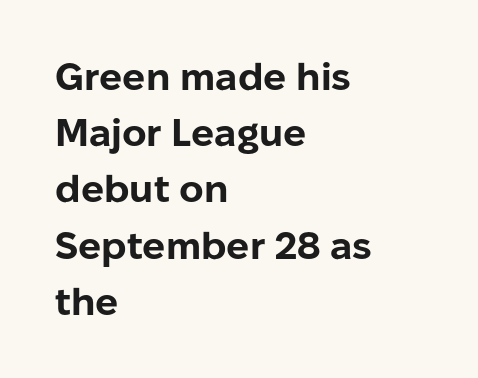
The image shows 38 px bold sans-serif type, upright; set left-aligned, normal line spacing (1.48x), normal letter spacing, not underlined; low stroke contrast and a medium x-height.
